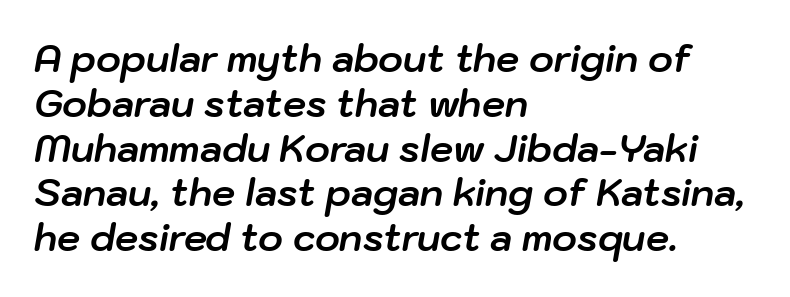
Think of a printed novel: that variable character pitch is what you see here. The axis of the letterforms is tilted away from vertical. Is the block centered? No — it sits flush against the left margin. Standard letterfit; no display-style spreading of the glyphs.
